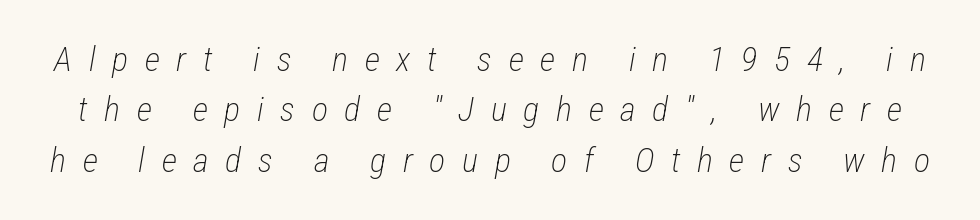
The image shows 34 px light, condensed type, italic (leaning right); set normal line spacing (1.48x), unusually wide letter spacing (+0.49 em), not underlined; low stroke contrast and a medium x-height.
